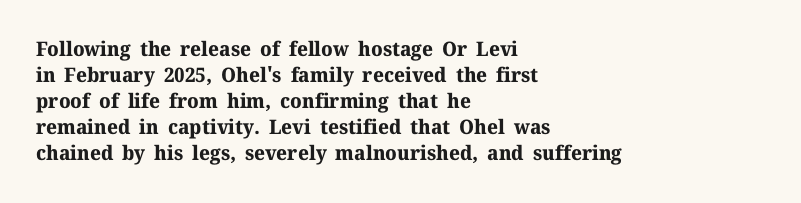
Q: Is the text bold? A: Yes.
Q: Is the text italic (slanted)? A: No, it is upright.
Q: Is the text underlined? A: No.
Q: How is the paragraph aligned? A: Left-aligned.
Q: Is the spacing between letters normal or unusually wide? A: Normal.
Q: Is the spacing between lines tight, normal or loose? A: Normal.
